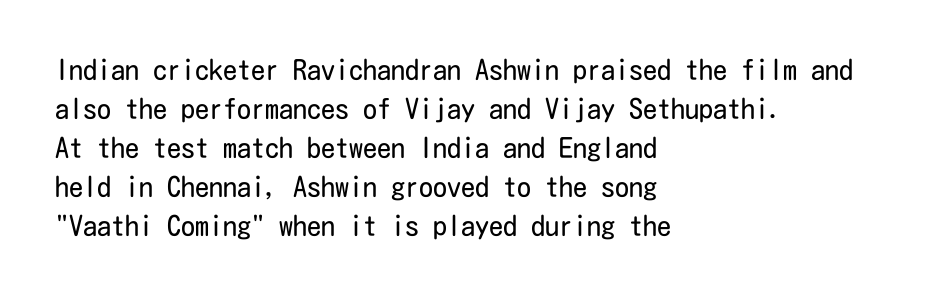
The image shows 28 px regular-weight, condensed sans-serif type, upright; set left-aligned, normal line spacing (1.39x), normal letter spacing, not underlined; low stroke contrast and a medium x-height.
